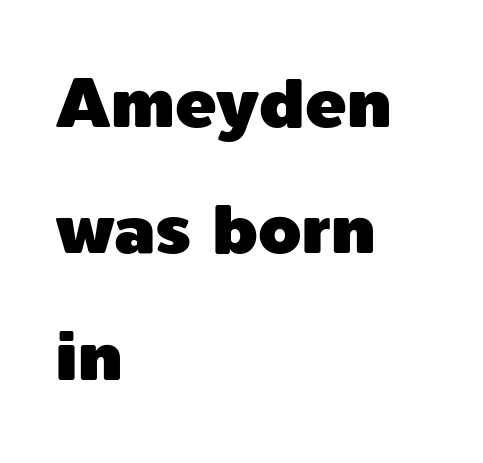
Q: Is the text italic (slanted)? A: No, it is upright.
Q: Is the typeface a serif or a sans-serif typeface? A: Sans-serif.
Q: Is the text underlined? A: No.
Q: How is the paragraph aligned? A: Left-aligned.
Q: Is the spacing between letters normal or unusually wide? A: Normal.
Q: Width (condensed, normal, or wide)? A: Normal.
Q: x-height? A: Medium.
Q: Monospaced? A: No.
